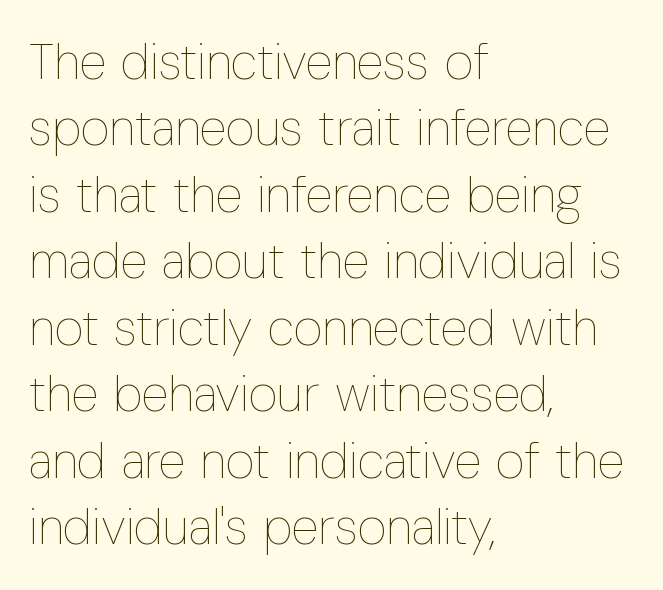
Q: Is the text bold? A: No.
Q: Is the text italic (slanted)? A: No, it is upright.
Q: Is the text underlined? A: No.
Q: How is the paragraph aligned? A: Left-aligned.
Q: Is the spacing between letters normal or unusually wide? A: Normal.
Q: Is the spacing between lines tight, normal or loose? A: Normal.
Q: Width (condensed, normal, or wide)? A: Condensed.
Q: Stroke contrast? A: Low.
Q: x-height? A: Medium.
Q: Monospaced? A: No.
